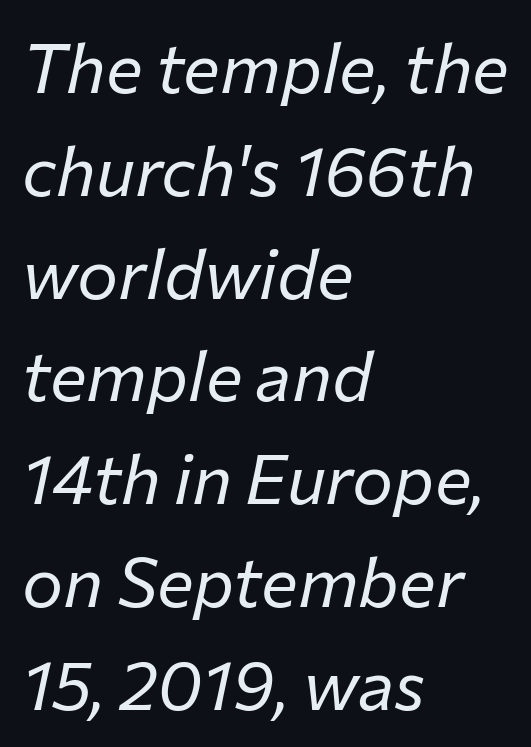
The image shows 69 px regular-weight type, italic (leaning right); set left-aligned, normal line spacing (1.49x), normal letter spacing, not underlined; low stroke contrast and a medium x-height.
